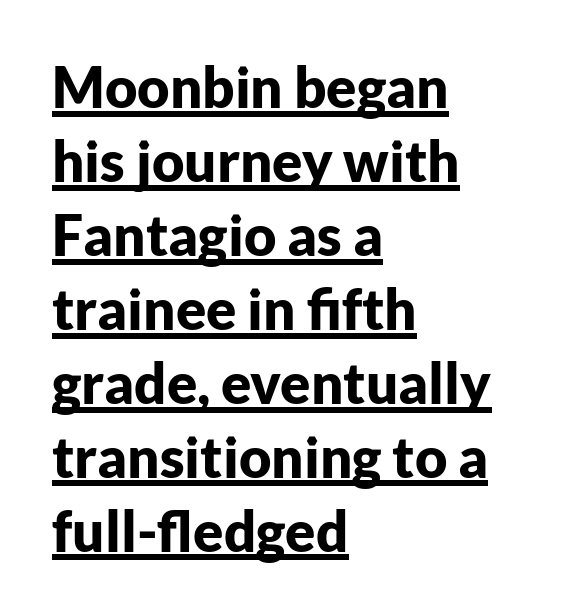
Left-aligned paragraph, ragged on the right. Notice how thick the strokes are: this is what a full bold looks like. The type sits square on the baseline with zero lean. The letters advance in unequal steps, a hallmark of proportional type. The letters sit at their default tracking, neither squeezed nor spread.
